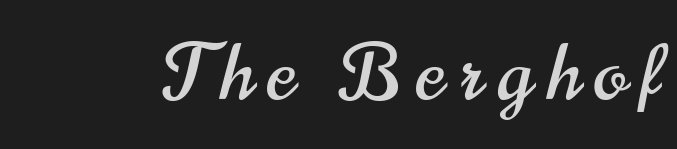
The image shows 78 px condensed sans-serif type; set not underlined; high stroke contrast and a small x-height.
